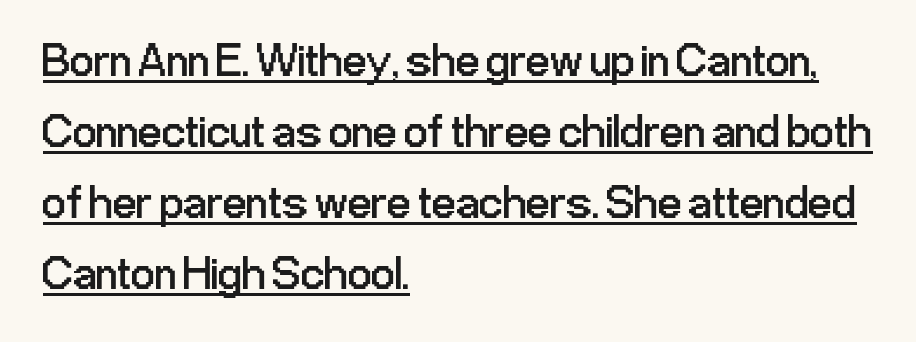
{"serif": "no", "italic": "no", "bold": "no", "weight": "regular", "width": "condensed", "stroke_contrast": "low", "x_height": "medium", "monospaced": "no", "underline": "yes", "align": "left", "line_spacing": "normal", "line_spacing_ratio": 1.51, "letter_spacing": "normal", "letter_spacing_em": 0.0, "glyph_px": 47}
